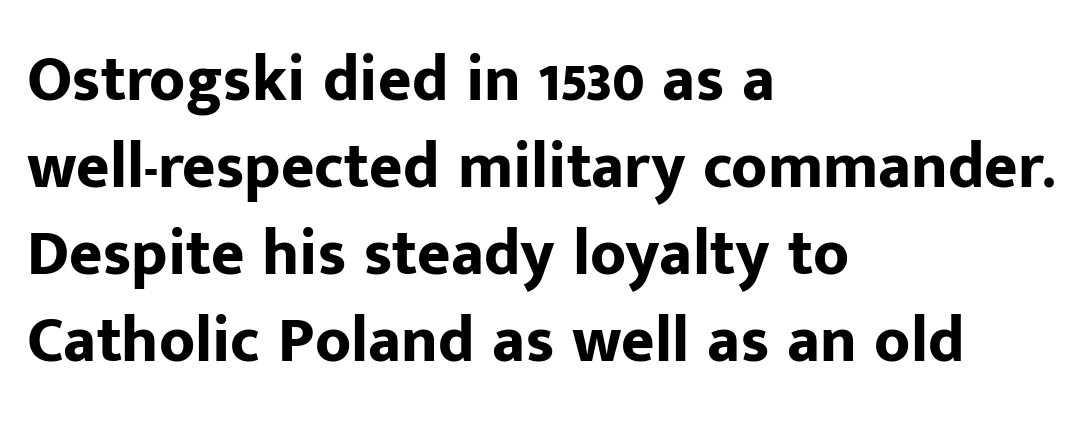
Q: Is the text bold? A: Yes.
Q: Is the text italic (slanted)? A: No, it is upright.
Q: Is the typeface a serif or a sans-serif typeface? A: Sans-serif.
Q: Is the text underlined? A: No.
Q: How is the paragraph aligned? A: Left-aligned.
Q: Is the spacing between letters normal or unusually wide? A: Normal.
Q: Is the spacing between lines tight, normal or loose? A: Normal.
Q: Width (condensed, normal, or wide)? A: Normal.
Q: Stroke contrast? A: Low.
Q: x-height? A: Medium.
Q: Monospaced? A: No.
